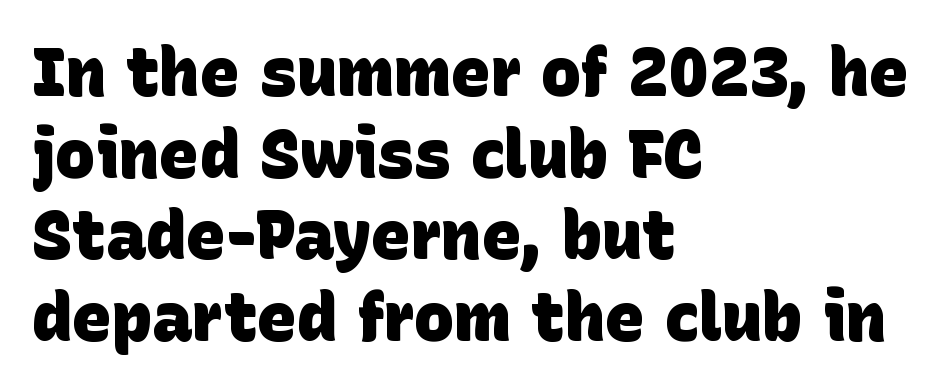
The image shows 67 px heavy sans-serif type; set left-aligned, line spacing 1.22x, normal letter spacing, not underlined; low stroke contrast and a large x-height.
